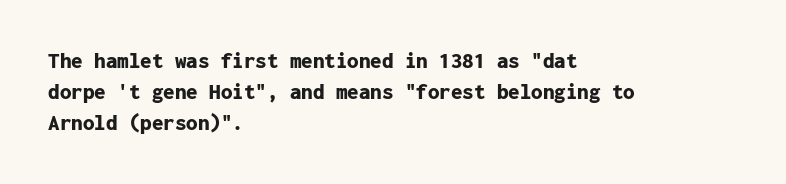
{"italic": "no", "bold": "yes", "underline": "no", "align": "left", "line_spacing": "normal", "line_spacing_ratio": 1.35, "letter_spacing": "normal", "letter_spacing_em": 0.0, "glyph_px": 23}
